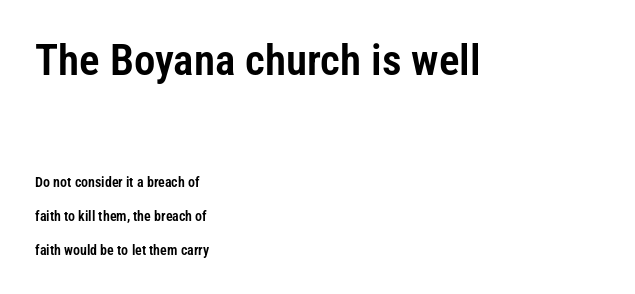
Q: Is the text italic (slanted)? A: No, it is upright.
Q: Is the typeface a serif or a sans-serif typeface? A: Sans-serif.
Q: Is the text underlined? A: No.
Q: How is the paragraph aligned? A: Left-aligned.
Q: Is the spacing between letters normal or unusually wide? A: Normal.
Q: Is the spacing between lines tight, normal or loose? A: Loose.
Q: Which block of text is set in a larger size, the first (top) or the second (bottom)? A: The first (top) one.
Q: Width (condensed, normal, or wide)? A: Condensed.
Q: Stroke contrast? A: Low.
Q: x-height? A: Medium.
Q: Monospaced? A: No.
